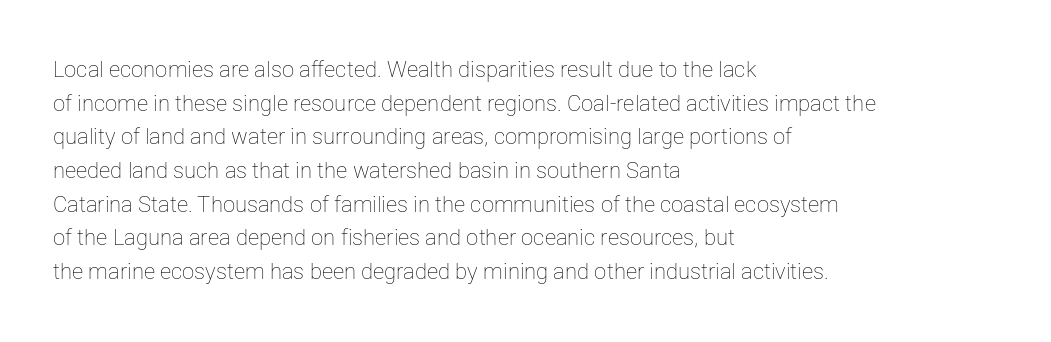
The image shows 22 px text type, upright; set left-aligned, normal line spacing (1.53x), normal letter spacing, not underlined.
